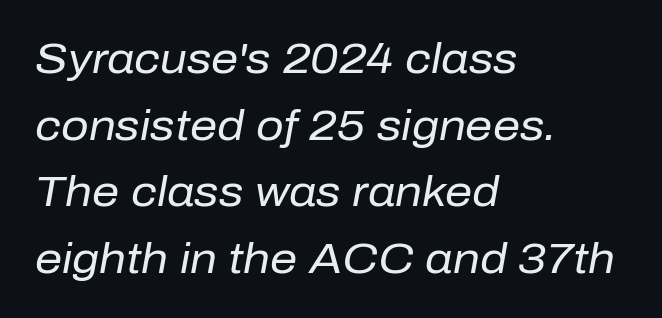
{"italic": "yes", "lean": "right", "slant_degrees": 10, "bold": "no", "weight": "regular", "width": "normal", "stroke_contrast": "low", "x_height": "medium", "monospaced": "no", "underline": "no", "align": "left", "line_spacing": "normal", "line_spacing_ratio": 1.55, "letter_spacing": "normal", "letter_spacing_em": 0.0, "glyph_px": 43}
